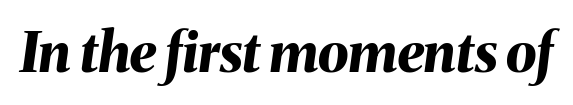
{"italic": "yes", "lean": "right", "slant_degrees": 8, "bold": "yes", "weight": "bold", "width": "normal", "stroke_contrast": "medium", "x_height": "medium", "monospaced": "no", "underline": "no", "letter_spacing": "normal", "letter_spacing_em": 0.0, "glyph_px": 55}
